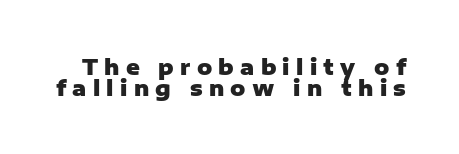
Q: Is the text bold? A: Yes.
Q: Is the text italic (slanted)? A: No, it is upright.
Q: Is the text underlined? A: No.
Q: Is the spacing between letters normal or unusually wide? A: Unusually wide.
Q: Is the spacing between lines tight, normal or loose? A: Tight.
